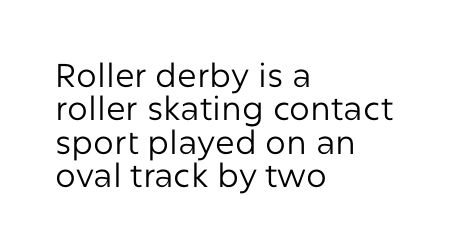
Heft: none added — not bold. Just letters on the line, the space beneath them empty. Posture: vertical. A typesetter would call this proportional, since set widths differ per character. Which margin do the lines hug? The left one — the right edge is uneven. The block of text is dense from top to bottom, with scant space between rows.
